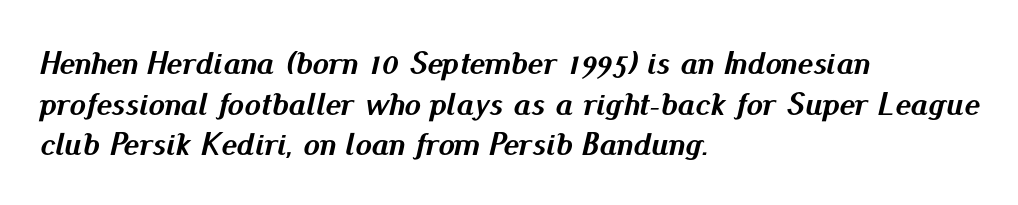
Tracking here is standard; glyphs follow each other at the usual distance. Clear beneath every line of the passage. Character widths vary here, with narrow letters taking less room than wide ones. The strokes are fattened all the way to bold. The whole block is typeset with a tilt.
